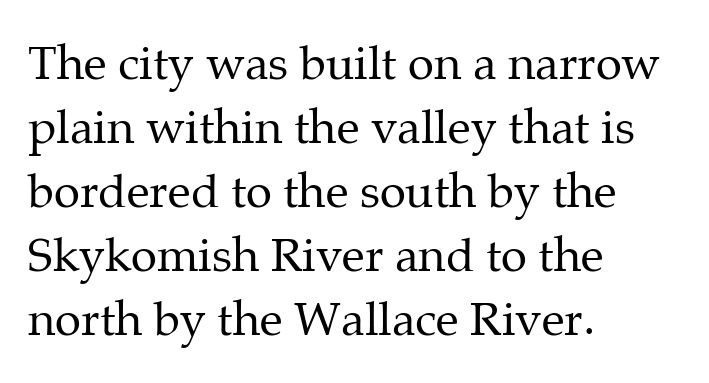
{"serif": "yes", "italic": "no", "bold": "no", "weight": "regular", "width": "normal", "stroke_contrast": "medium", "x_height": "medium", "monospaced": "no", "underline": "no", "align": "left", "line_spacing": "normal", "line_spacing_ratio": 1.36, "letter_spacing": "normal", "letter_spacing_em": 0.0, "glyph_px": 47}
